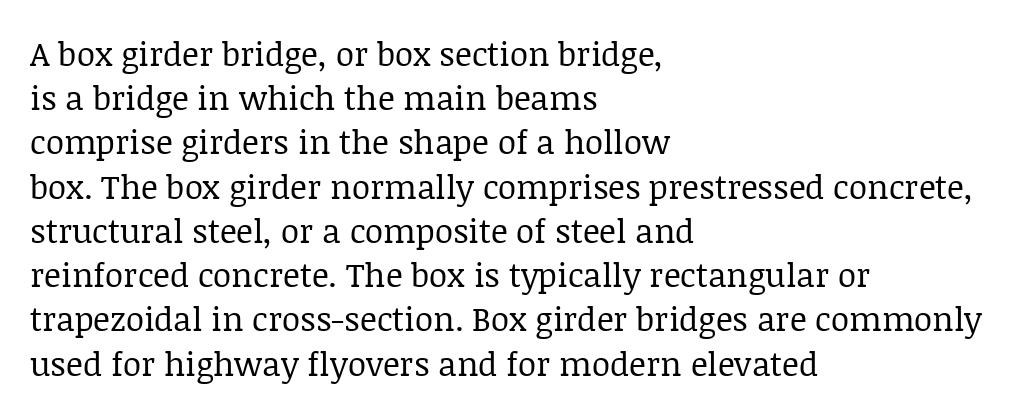
{"serif": "yes", "italic": "no", "bold": "no", "weight": "regular", "width": "normal", "stroke_contrast": "low", "x_height": "large", "monospaced": "no", "underline": "no", "align": "left", "line_spacing": "normal", "line_spacing_ratio": 1.34, "letter_spacing": "normal", "letter_spacing_em": 0.0, "glyph_px": 33}
